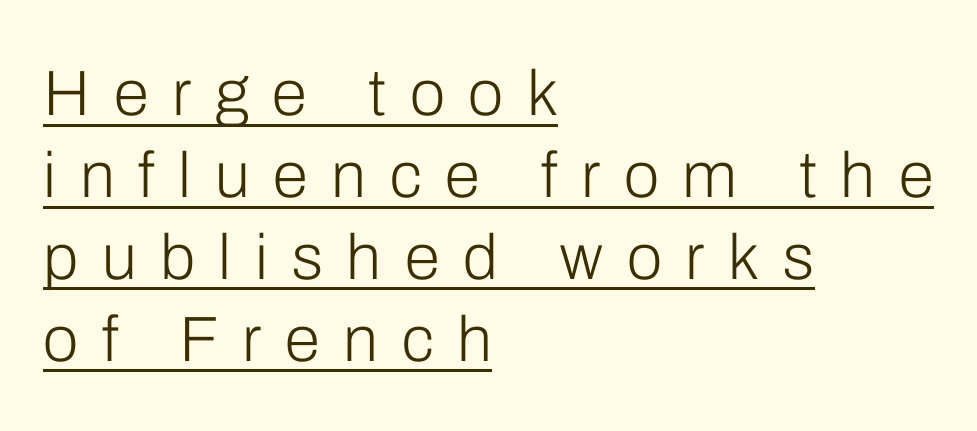
Q: Is the text bold? A: No.
Q: Is the text italic (slanted)? A: No, it is upright.
Q: Is the typeface a serif or a sans-serif typeface? A: Sans-serif.
Q: Is the text underlined? A: Yes.
Q: How is the paragraph aligned? A: Left-aligned.
Q: Is the spacing between letters normal or unusually wide? A: Unusually wide.
Q: Is the spacing between lines tight, normal or loose? A: Normal.
Q: Width (condensed, normal, or wide)? A: Normal.
Q: Stroke contrast? A: Low.
Q: x-height? A: Medium.
Q: Monospaced? A: No.
